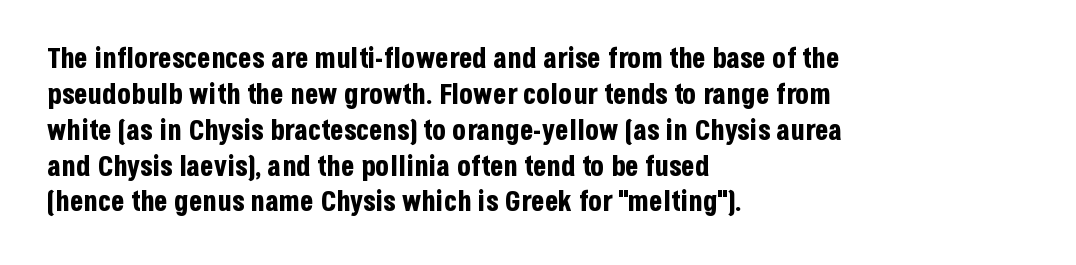
{"serif": "no", "italic": "no", "bold": "yes", "weight": "bold", "width": "condensed", "stroke_contrast": "low", "x_height": "large", "monospaced": "no", "underline": "no", "align": "left", "line_spacing": "normal", "line_spacing_ratio": 1.28, "letter_spacing": "normal", "letter_spacing_em": 0.0, "glyph_px": 28}
